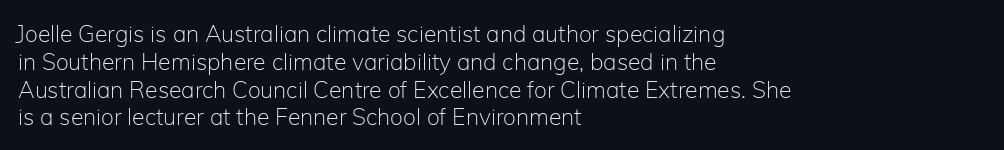
{"italic": "no", "bold": "no", "underline": "no", "align": "left", "line_spacing_ratio": 1.21, "letter_spacing": "normal", "letter_spacing_em": 0.0, "glyph_px": 23}
